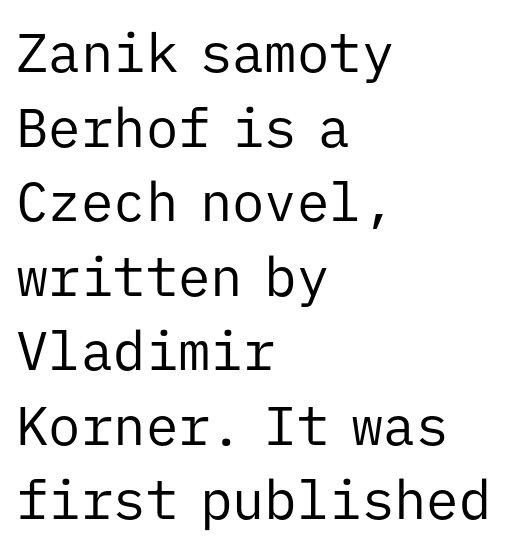
The image shows 54 px regular-weight sans-serif type, upright, monospaced; set left-aligned, normal line spacing (1.38x), normal letter spacing, not underlined; low stroke contrast and a medium x-height.
